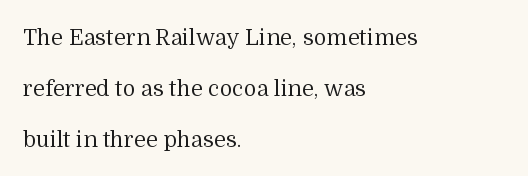
Q: Is the text bold? A: No.
Q: Is the text italic (slanted)? A: No, it is upright.
Q: Is the text underlined? A: No.
Q: How is the paragraph aligned? A: Left-aligned.
Q: Is the spacing between letters normal or unusually wide? A: Normal.
Q: Is the spacing between lines tight, normal or loose? A: Loose.
